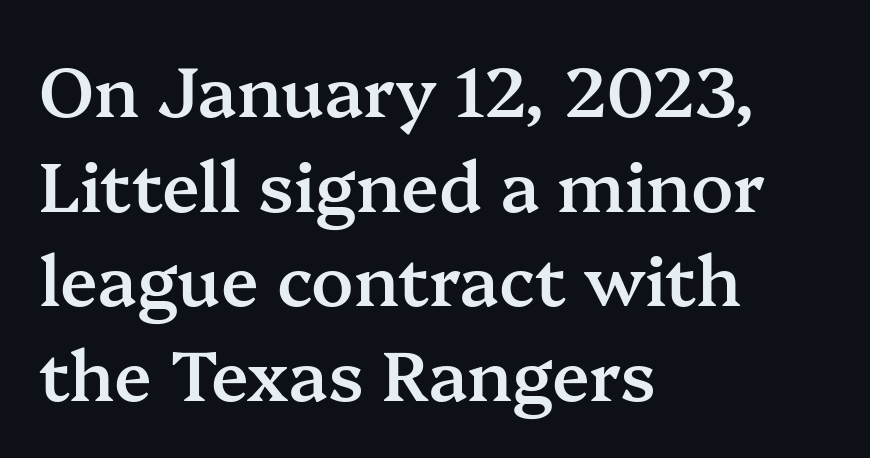
Q: Is the text bold? A: Semi-bold.
Q: Is the text italic (slanted)? A: No, it is upright.
Q: Is the typeface a serif or a sans-serif typeface? A: Serif.
Q: Is the text underlined? A: No.
Q: How is the paragraph aligned? A: Left-aligned.
Q: Is the spacing between letters normal or unusually wide? A: Normal.
Q: Is the spacing between lines tight, normal or loose? A: Normal.
Q: Width (condensed, normal, or wide)? A: Normal.
Q: Stroke contrast? A: Medium.
Q: x-height? A: Medium.
Q: Monospaced? A: No.
